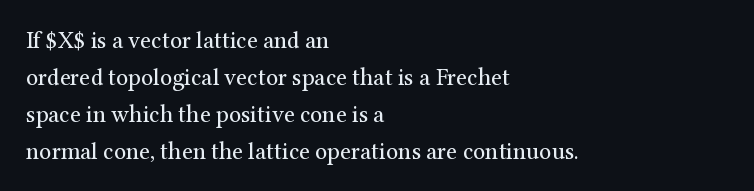
The image shows 24 px text type, upright; set left-aligned, normal line spacing (1.54x), normal letter spacing, not underlined.
